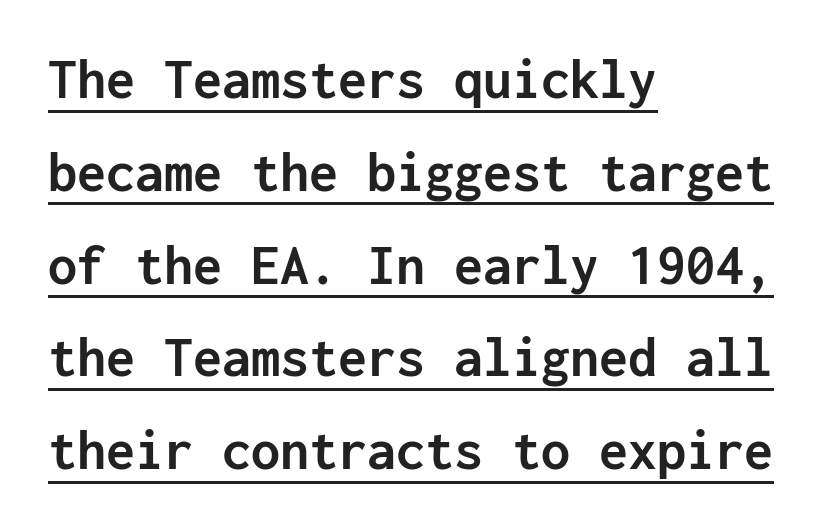
Every character here occupies the same horizontal width, giving the sample a typewriter-like rhythm. A roman cut, with each character standing at attention. Strokes here are thick enough to call this a true bold. Type style note: lacks serifs. A typesetter would call this leading conventional body-copy spacing.
